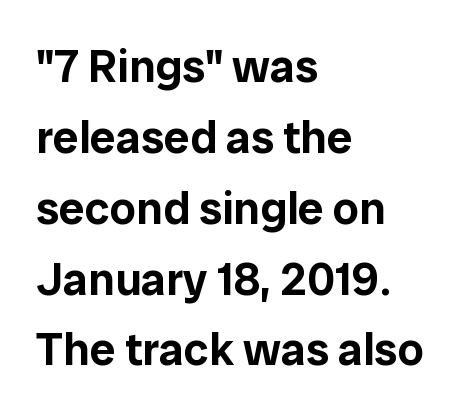
{"serif": "no", "italic": "no", "width": "normal", "stroke_contrast": "low", "x_height": "medium", "monospaced": "no", "underline": "no", "align": "left", "line_spacing": "normal", "line_spacing_ratio": 1.54, "letter_spacing": "normal", "letter_spacing_em": 0.0, "glyph_px": 46}
